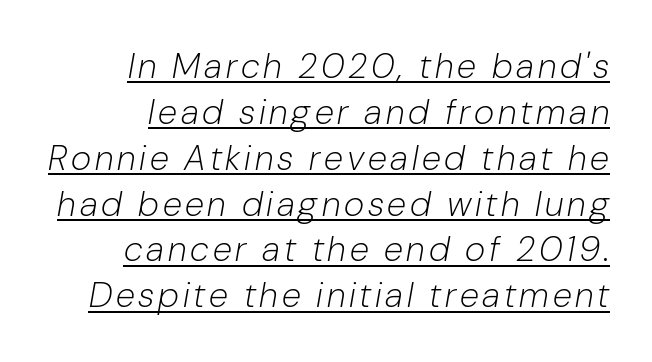
The image shows 35 px light type, italic (leaning right); set normal line spacing (1.31x), underlined; low stroke contrast and a medium x-height.
